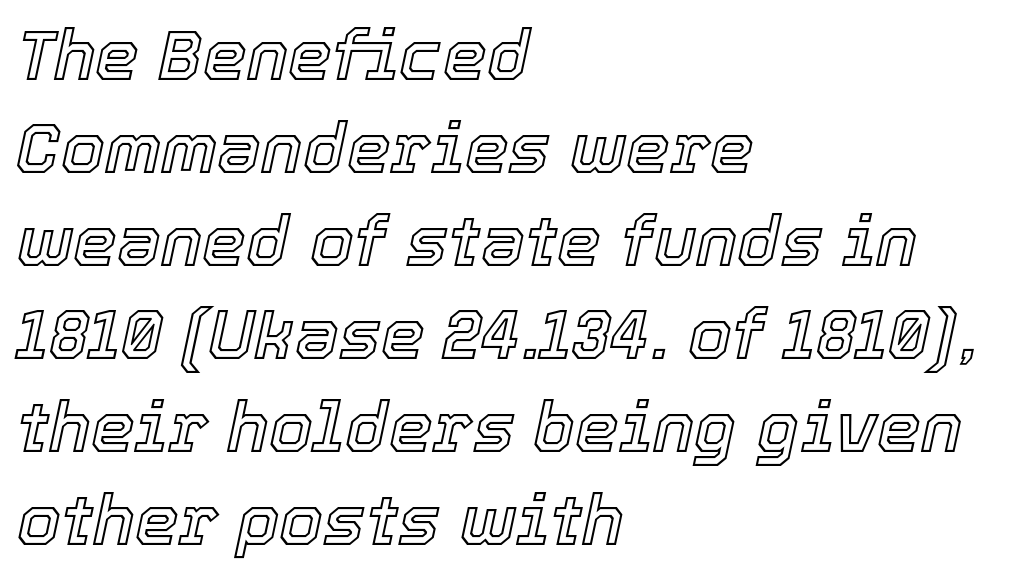
Letters rest on an invisible, unmarked baseline. The setting favours the left margin, as ordinary paragraphs usually do. The letters advance in unequal steps, a hallmark of proportional type. Observe the ordinary spacing: letters are neighbours, not strangers.
